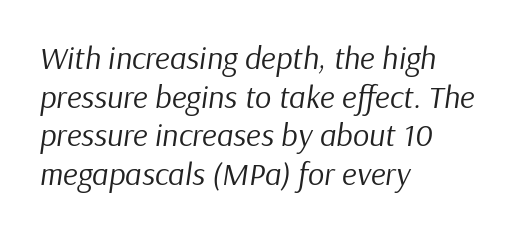
Q: Is the text bold? A: No.
Q: Is the text italic (slanted)? A: Yes, it leans right by about 9 degrees.
Q: Is the text underlined? A: No.
Q: How is the paragraph aligned? A: Left-aligned.
Q: Is the spacing between letters normal or unusually wide? A: Normal.
Q: Width (condensed, normal, or wide)? A: Normal.
Q: Stroke contrast? A: Low.
Q: x-height? A: Medium.
Q: Monospaced? A: No.
